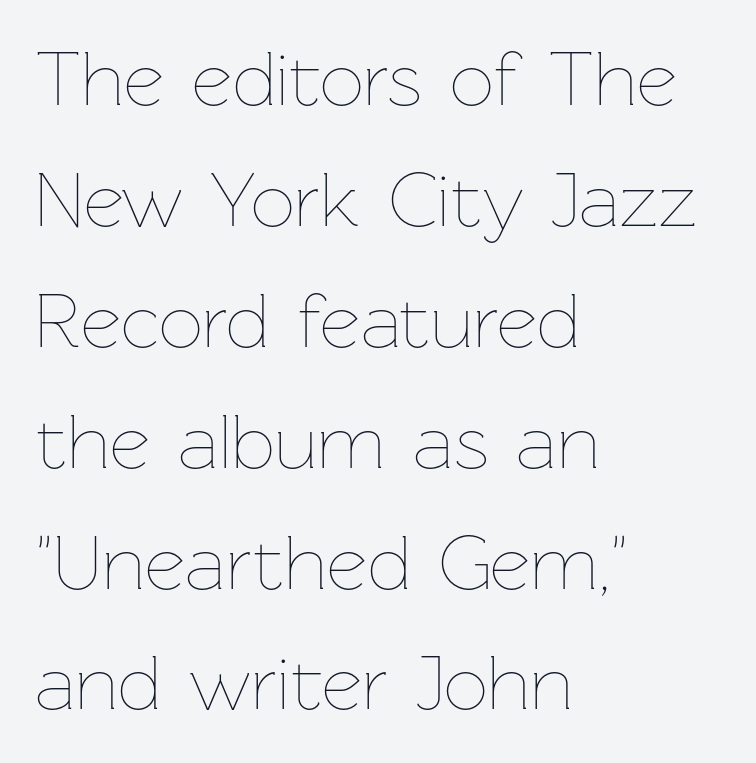
The image shows 78 px thin type, upright; set left-aligned, normal line spacing (1.55x), normal letter spacing, not underlined; low stroke contrast and a medium x-height.
